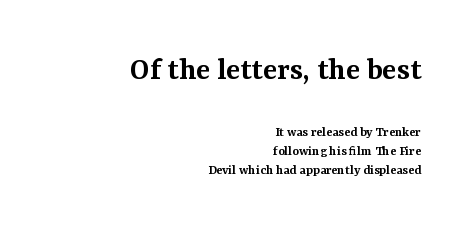
The image shows 33 px semibold serif type, upright; set right-aligned, normal line spacing (1.36x), normal letter spacing, not underlined; the first (top) block is 2.36x larger; medium stroke contrast and a medium x-height.
